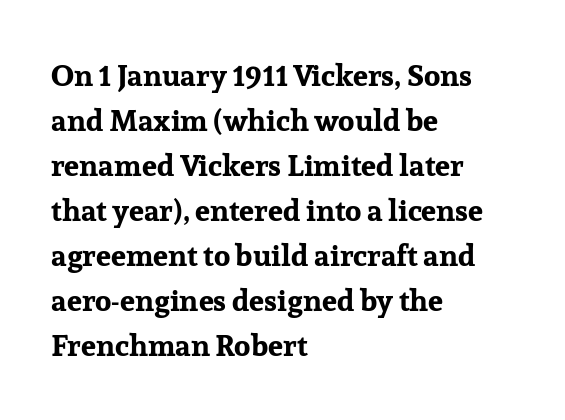
Layout note: lines flush left. This block has exactly the height ordinary leading produces. I'd describe the lettering as bold — thick and assertive. Spacing between characters is what you'd get straight out of the box. Unlike italic type, these characters show no tilt at all. Character widths vary here, with narrow letters taking less room than wide ones.
